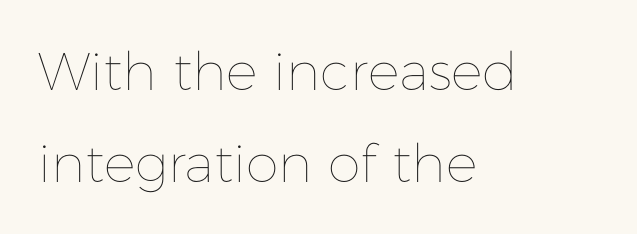
The image shows 53 px thin type, upright; set left-aligned, line spacing 1.73x, normal letter spacing, not underlined; low stroke contrast and a medium x-height.
